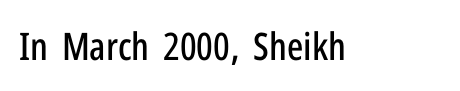
The image shows 38 px condensed sans-serif type, upright; set normal letter spacing, not underlined; low stroke contrast and a medium x-height.
